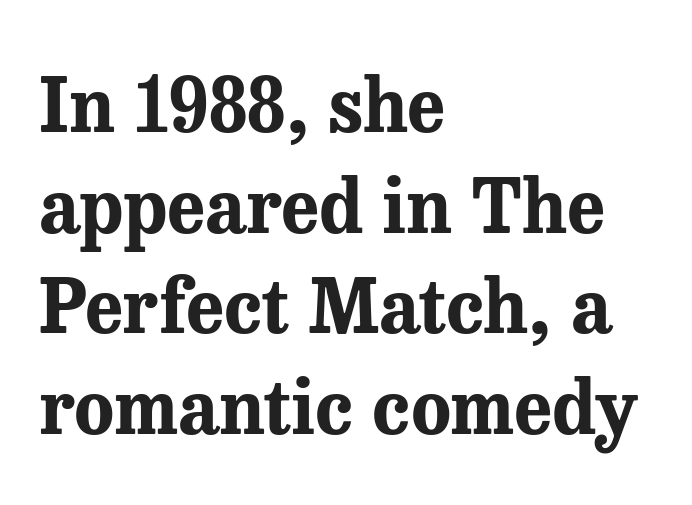
{"serif": "yes", "italic": "no", "bold": "yes", "weight": "bold", "width": "normal", "stroke_contrast": "medium", "x_height": "medium", "monospaced": "no", "underline": "no", "align": "left", "line_spacing": "normal", "line_spacing_ratio": 1.36, "letter_spacing": "normal", "letter_spacing_em": 0.0, "glyph_px": 74}
